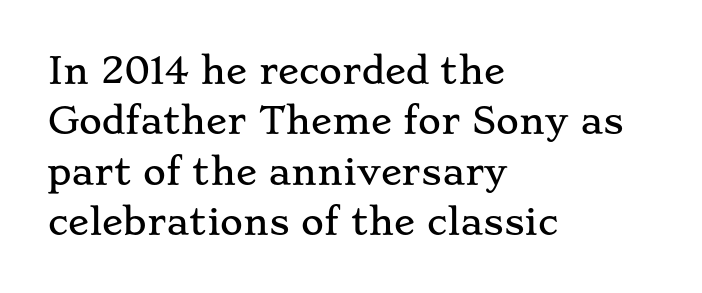
A normal amount of white space separates one row of letters from the next. This sample has the flowing, uneven cadence of proportional lettering. Characters follow at the spacing the type designer built in. You can tell it's not italic because the verticals are truly vertical.
